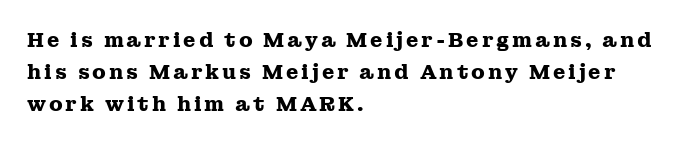
Q: Is the text bold? A: Yes.
Q: Is the text italic (slanted)? A: No, it is upright.
Q: Is the text underlined? A: No.
Q: How is the paragraph aligned? A: Left-aligned.
Q: Is the spacing between lines tight, normal or loose? A: Normal.
